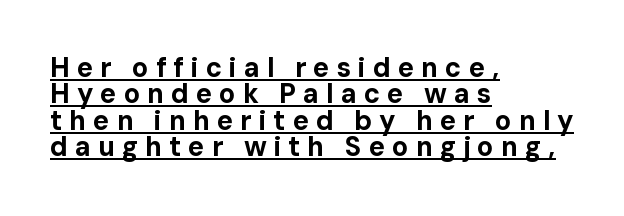
{"italic": "no", "bold": "yes", "underline": "yes", "align": "left", "line_spacing": "tight", "line_spacing_ratio": 0.98, "letter_spacing": "wide", "letter_spacing_em": 0.26, "glyph_px": 27}
